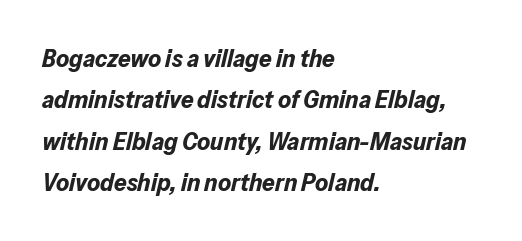
The image shows 25 px bold type, italic (leaning right); set left-aligned, normal line spacing (1.66x), normal letter spacing, not underlined.
